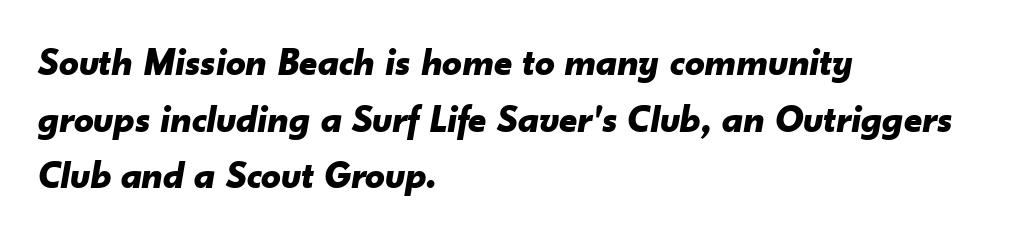
The image shows 39 px bold type, italic (leaning right); set left-aligned, normal line spacing (1.45x), normal letter spacing, not underlined; low stroke contrast and a small x-height.
